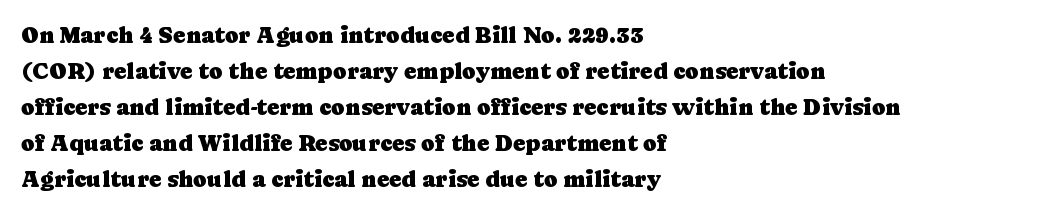
The image shows 23 px text type, upright; set left-aligned, normal line spacing (1.56x), normal letter spacing, not underlined.
